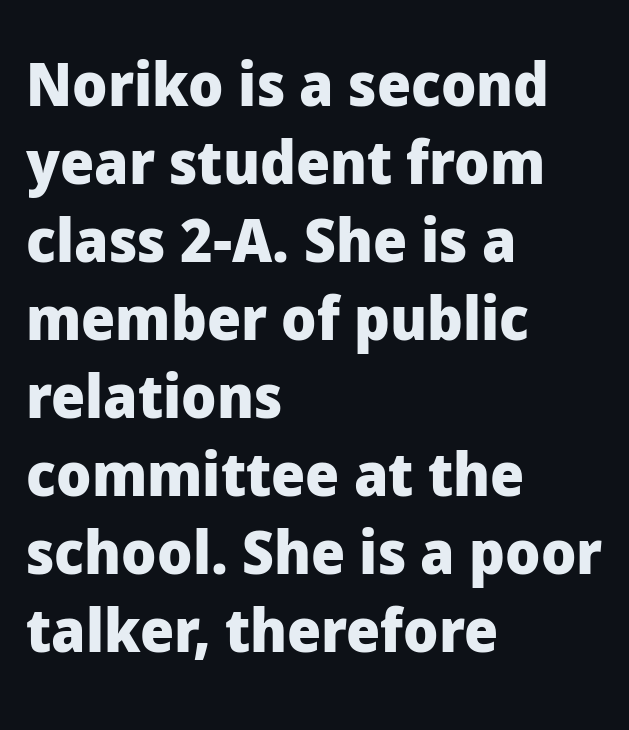
The type is set solid horizontally, with unmodified tracking. A roman cut, with each character standing at attention. A typesetter would call this proportional, since set widths differ per character. Beneath every word, the page is bare. A normal amount of white space separates one row of letters from the next.
